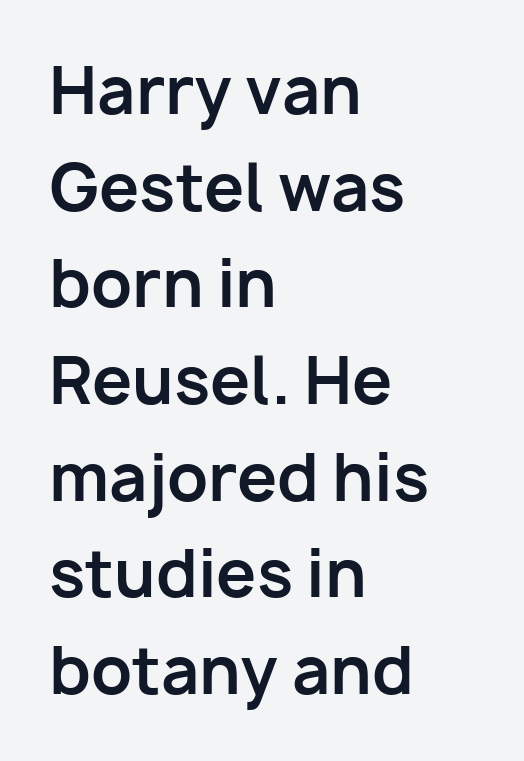
Which margin do the lines hug? The left one — the right edge is uneven. This rendering features lettering with no underline. Do the characters align in a grid? No, the font is proportional. The face used here has the dense, thick strokes of a bold.
